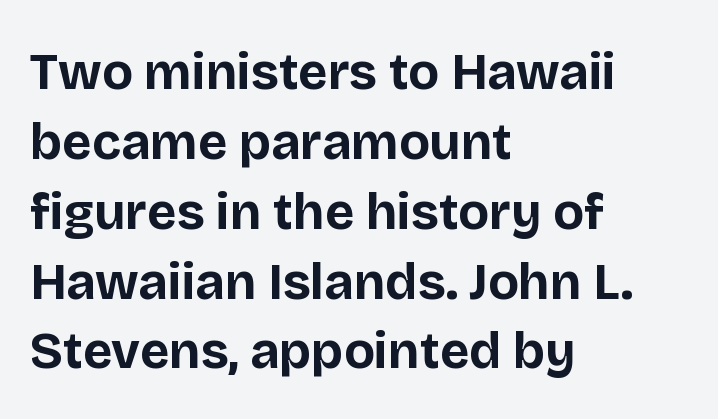
The image shows 51 px bold sans-serif type, upright; set left-aligned, normal line spacing (1.37x), normal letter spacing, not underlined; low stroke contrast and a large x-height.
